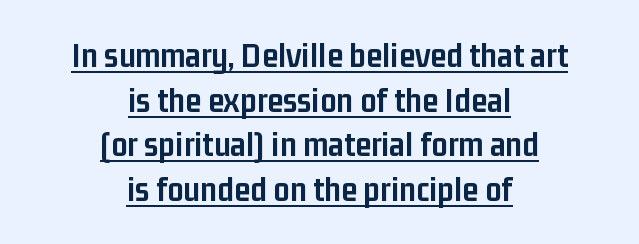
Heavy, bold letterforms. Posture: straight, roman, zero tilt. Looks like someone drew a line under every word here. Inter-character spacing is left at the font's built-in metrics. Each letter's strokes conclude bluntly, with no projecting serifs. Every row of glyphs is offset so its center matches the block's center.
